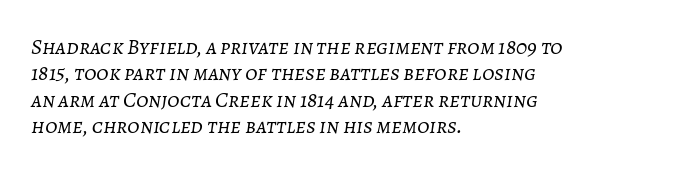
Q: Is the text bold? A: No.
Q: Is the text italic (slanted)? A: Yes, it leans right by about 7 degrees.
Q: Is the text underlined? A: No.
Q: How is the paragraph aligned? A: Left-aligned.
Q: Is the spacing between letters normal or unusually wide? A: Normal.
